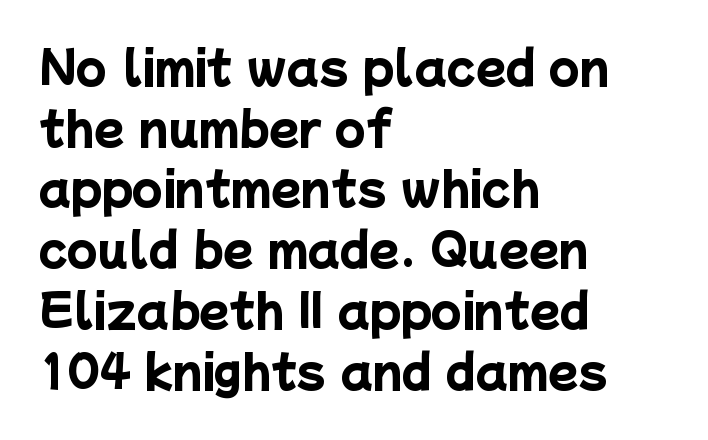
Q: Is the text bold? A: Yes.
Q: Is the typeface a serif or a sans-serif typeface? A: Sans-serif.
Q: Is the text underlined? A: No.
Q: How is the paragraph aligned? A: Left-aligned.
Q: Is the spacing between letters normal or unusually wide? A: Normal.
Q: Is the spacing between lines tight, normal or loose? A: Normal.
Q: Width (condensed, normal, or wide)? A: Normal.
Q: Stroke contrast? A: Low.
Q: x-height? A: Medium.
Q: Monospaced? A: No.
